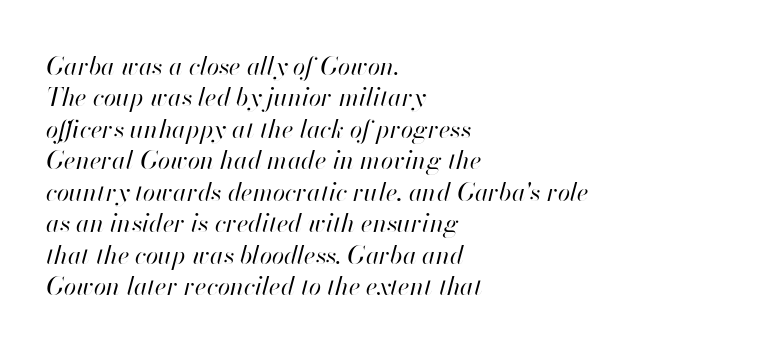
The rendering keeps characters at their native spacing. The rag falls on the right side of this text block. Quick note: interline space is typical. The face used here has a pronounced slope to its letters.
